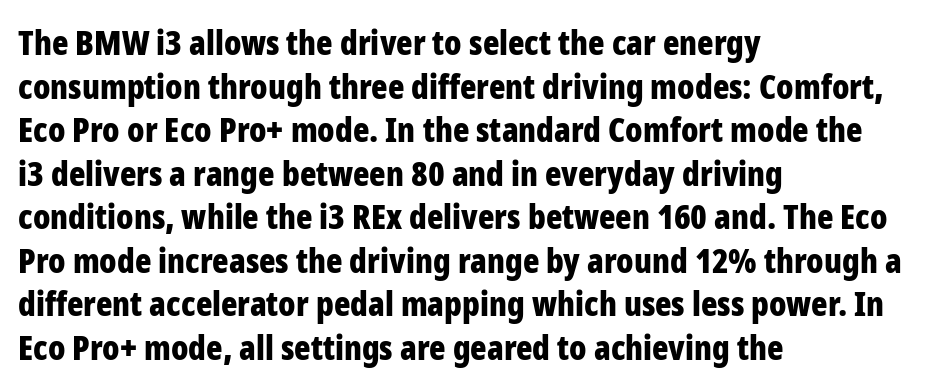
A clean baseline with only descenders dipping below it. Note the varied advance widths — an 'i' is clearly narrower than an 'm'. The typeface chosen for these lines omits serifs. Where is the straight margin? On the left.
